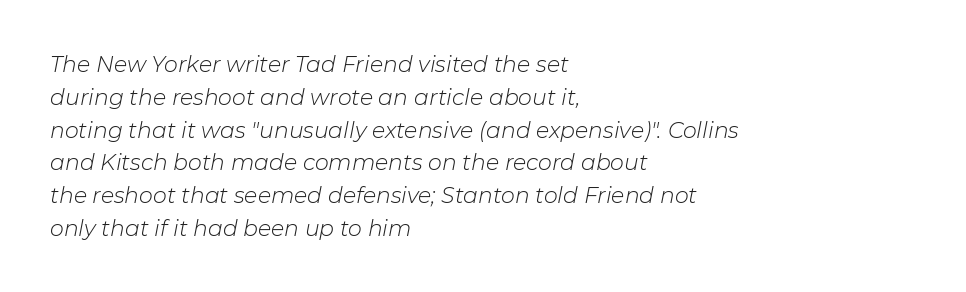
{"italic": "yes", "lean": "right", "slant_degrees": 11, "bold": "no", "underline": "no", "align": "left", "line_spacing": "normal", "line_spacing_ratio": 1.49, "letter_spacing": "normal", "letter_spacing_em": 0.0, "glyph_px": 22}
